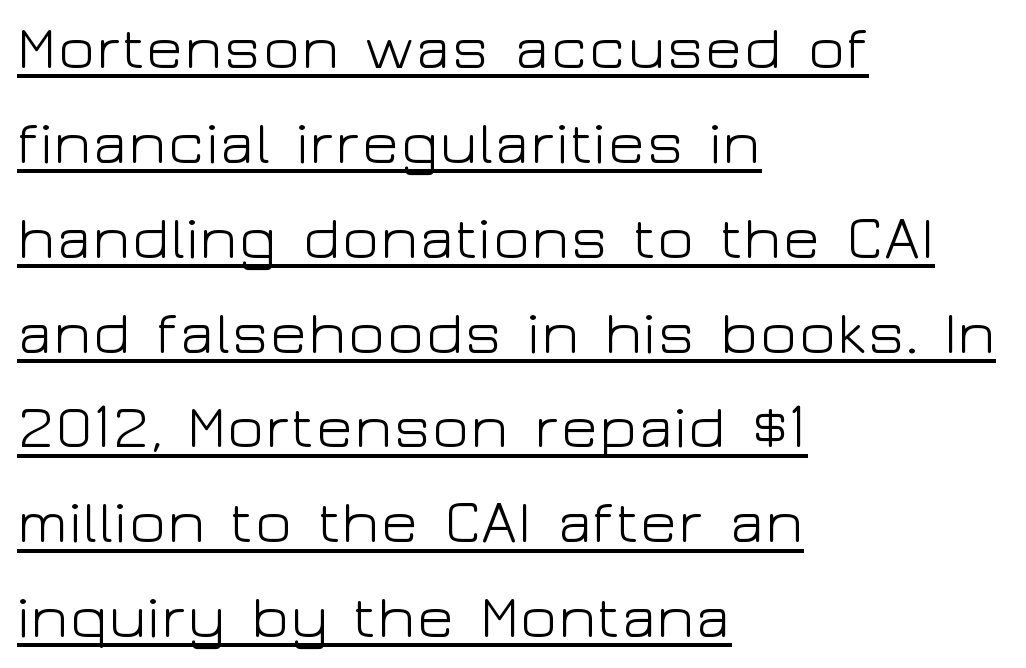
The glyphs in this specimen are sans serif. Each line starts at the same left margin while the right side varies. The passage shown is typed in a proportional face where columns would drift. The block of text has a typical density, with ordinary space between rows. The lettering is marked with a stroke running underneath it.
